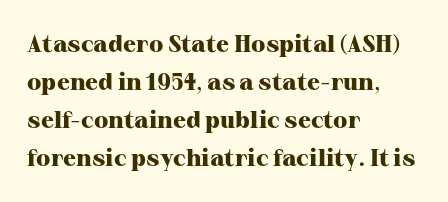
Q: Is the text bold? A: Yes.
Q: Is the text italic (slanted)? A: No, it is upright.
Q: Is the text underlined? A: No.
Q: How is the paragraph aligned? A: Left-aligned.
Q: Is the spacing between letters normal or unusually wide? A: Normal.
Q: Is the spacing between lines tight, normal or loose? A: Normal.
